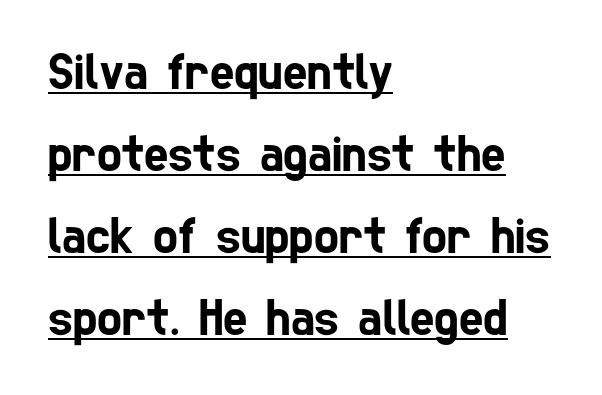
{"serif": "no", "width": "condensed", "stroke_contrast": "low", "x_height": "medium", "monospaced": "no", "underline": "yes", "align": "left", "line_spacing": "normal", "line_spacing_ratio": 1.58, "letter_spacing": "normal", "letter_spacing_em": 0.0, "glyph_px": 52}
